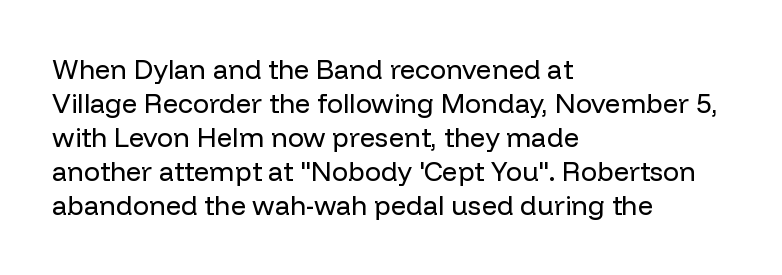
Q: Is the text bold? A: No.
Q: Is the text italic (slanted)? A: No, it is upright.
Q: Is the text underlined? A: No.
Q: How is the paragraph aligned? A: Left-aligned.
Q: Is the spacing between letters normal or unusually wide? A: Normal.
Q: Is the spacing between lines tight, normal or loose? A: Normal.
